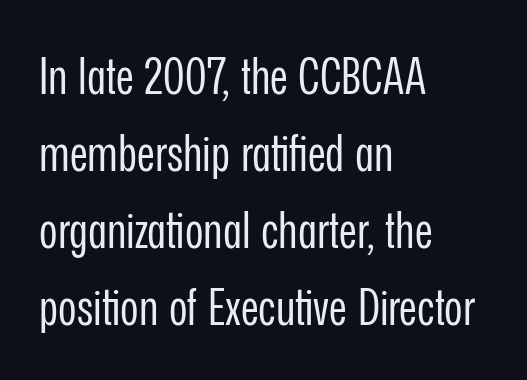
{"serif": "no", "italic": "no", "bold": "no", "weight": "regular", "width": "condensed", "stroke_contrast": "low", "x_height": "medium", "monospaced": "no", "underline": "no", "align": "left", "line_spacing": "normal", "line_spacing_ratio": 1.54, "letter_spacing": "normal", "letter_spacing_em": 0.0, "glyph_px": 50}
